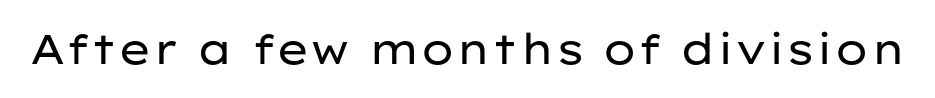
{"serif": "no", "italic": "no", "bold": "no", "weight": "regular", "width": "wide", "stroke_contrast": "low", "x_height": "medium", "monospaced": "no", "underline": "no", "letter_spacing": "normal", "letter_spacing_em": 0.0, "glyph_px": 41}
